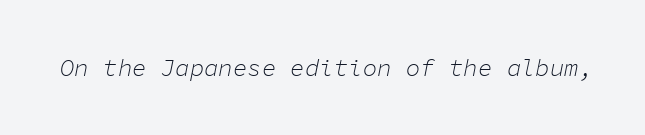
Q: Is the text bold? A: No.
Q: Is the text italic (slanted)? A: Yes, it leans right by about 11 degrees.
Q: Is the text underlined? A: No.
Q: Is the spacing between letters normal or unusually wide? A: Normal.
